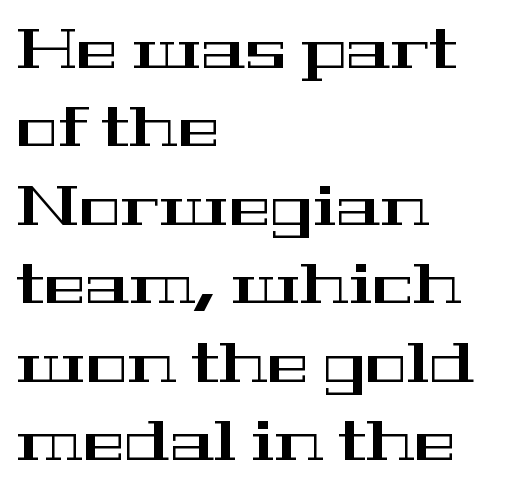
Q: Is the text italic (slanted)? A: No, it is upright.
Q: Is the typeface a serif or a sans-serif typeface? A: Serif.
Q: Is the text underlined? A: No.
Q: How is the paragraph aligned? A: Left-aligned.
Q: Is the spacing between letters normal or unusually wide? A: Normal.
Q: Is the spacing between lines tight, normal or loose? A: Normal.
Q: Width (condensed, normal, or wide)? A: Wide.
Q: Stroke contrast? A: High.
Q: x-height? A: Medium.
Q: Monospaced? A: No.
